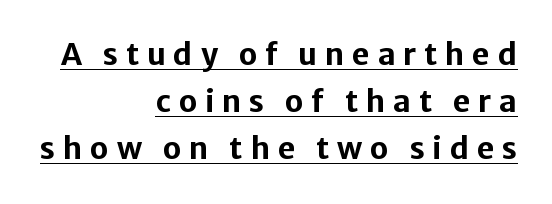
The image shows 30 px bold sans-serif type, upright; set right-aligned, normal line spacing (1.57x), unusually wide letter spacing (+0.26 em), underlined; low stroke contrast and a medium x-height.
